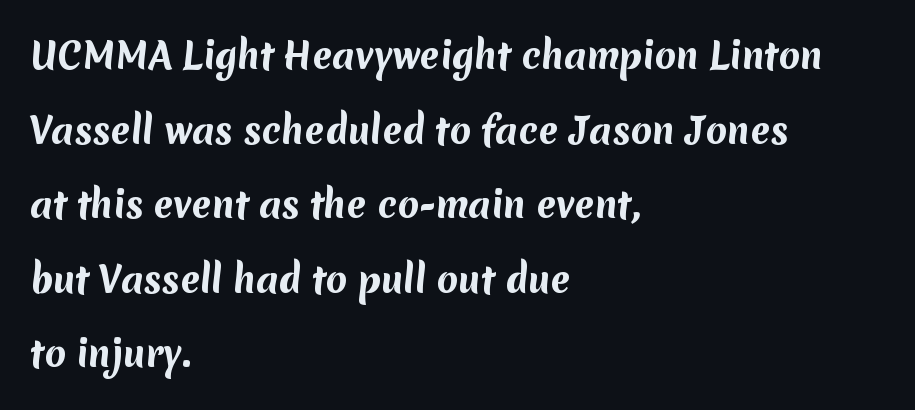
These lines are rendered in a variable-pitch font. The line-height multiplier appears high, well above default. The words here are not underlined. The text was rendered using a sans face with plain stroke endings.
